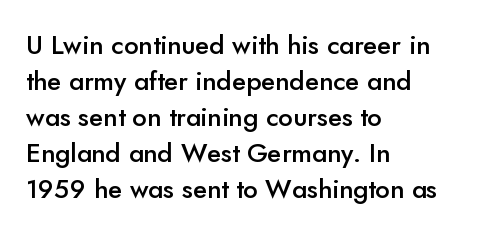
Q: Is the text bold? A: Semi-bold.
Q: Is the text italic (slanted)? A: No, it is upright.
Q: Is the text underlined? A: No.
Q: How is the paragraph aligned? A: Left-aligned.
Q: Is the spacing between letters normal or unusually wide? A: Normal.
Q: Is the spacing between lines tight, normal or loose? A: Normal.
